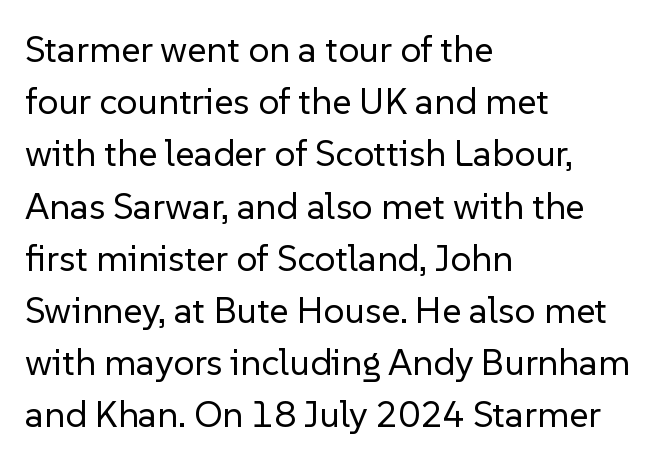
The image shows 37 px regular-weight sans-serif type, upright; set left-aligned, normal line spacing (1.41x), normal letter spacing, not underlined; low stroke contrast and a medium x-height.
